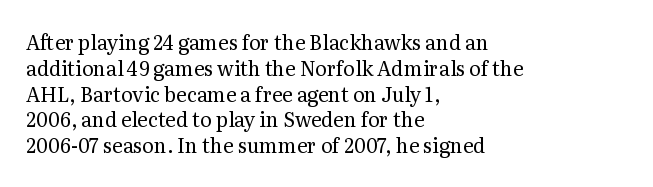
The image shows 20 px text type, upright; set left-aligned, normal line spacing (1.29x), normal letter spacing, not underlined.
